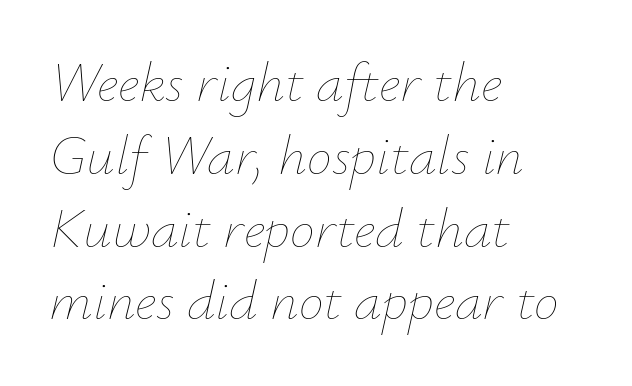
{"italic": "yes", "lean": "right", "slant_degrees": 12, "bold": "no", "weight": "thin", "width": "normal", "stroke_contrast": "low", "x_height": "small", "monospaced": "no", "underline": "no", "align": "left", "line_spacing": "normal", "line_spacing_ratio": 1.3, "letter_spacing": "normal", "letter_spacing_em": 0.0, "glyph_px": 56}
